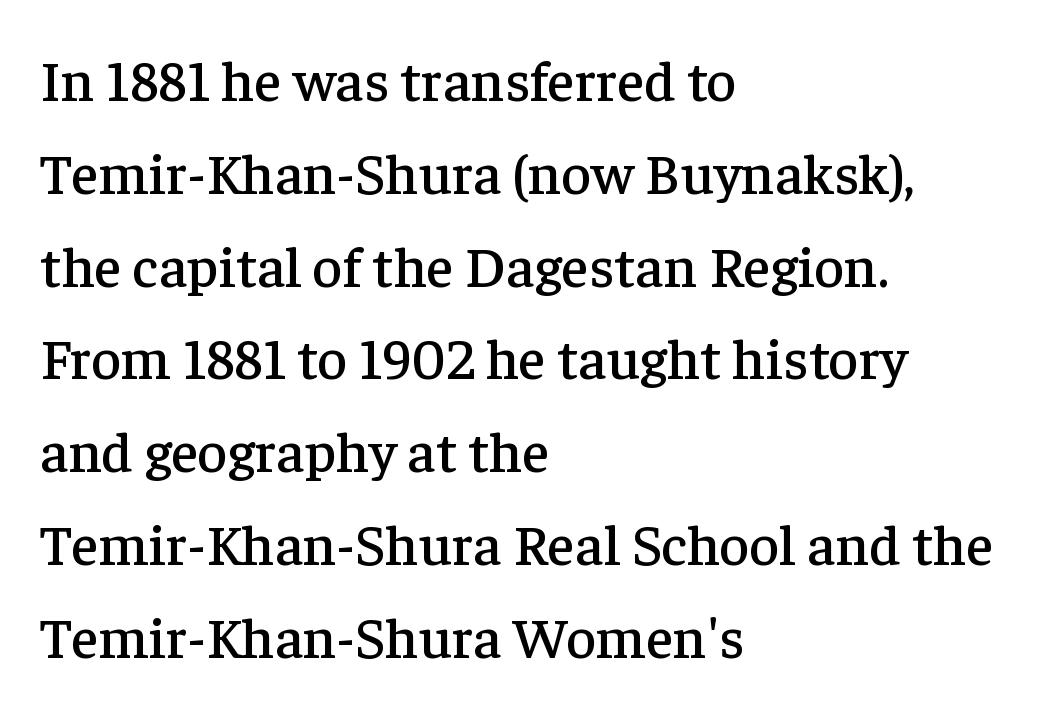
Q: Is the text italic (slanted)? A: No, it is upright.
Q: Is the typeface a serif or a sans-serif typeface? A: Serif.
Q: Is the text underlined? A: No.
Q: How is the paragraph aligned? A: Left-aligned.
Q: Is the spacing between letters normal or unusually wide? A: Normal.
Q: Is the spacing between lines tight, normal or loose? A: Normal.
Q: Width (condensed, normal, or wide)? A: Normal.
Q: Stroke contrast? A: Low.
Q: x-height? A: Medium.
Q: Monospaced? A: No.
